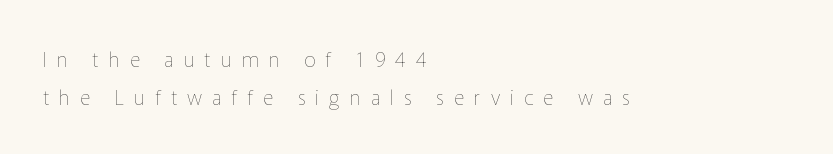
Q: Is the text bold? A: No.
Q: Is the text italic (slanted)? A: No, it is upright.
Q: Is the text underlined? A: No.
Q: How is the paragraph aligned? A: Left-aligned.
Q: Is the spacing between letters normal or unusually wide? A: Unusually wide.
